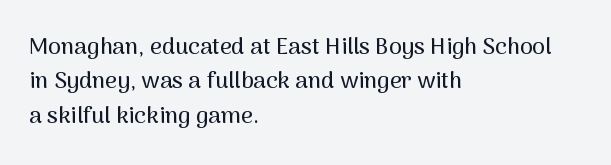
The image shows 23 px text type, upright; set left-aligned, normal line spacing (1.49x), normal letter spacing, not underlined.
